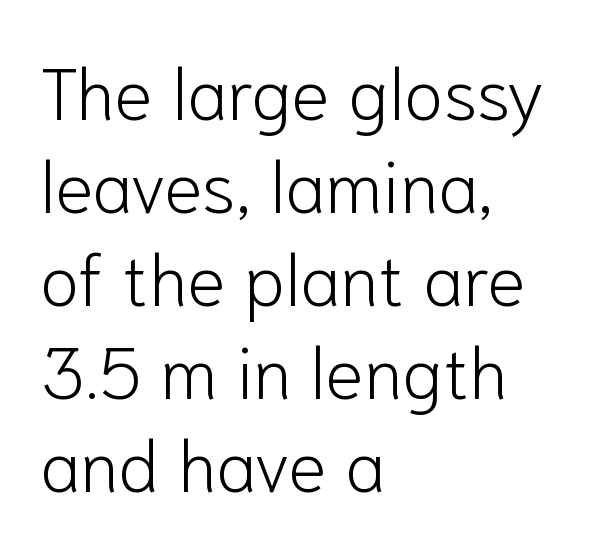
The image shows 72 px light sans-serif type, upright; set left-aligned, normal line spacing (1.29x), normal letter spacing, not underlined; low stroke contrast and a medium x-height.
